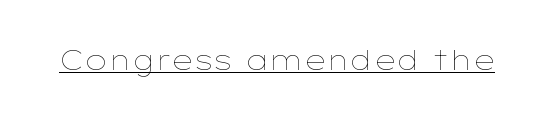
Q: Is the text bold? A: No.
Q: Is the text italic (slanted)? A: No, it is upright.
Q: Is the text underlined? A: Yes.
Q: Is the spacing between letters normal or unusually wide? A: Normal.
